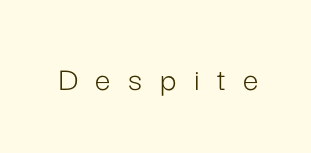
{"serif": "no", "italic": "no", "bold": "no", "weight": "light", "width": "normal", "stroke_contrast": "low", "x_height": "medium", "monospaced": "no", "underline": "no", "letter_spacing": "wide", "letter_spacing_em": 0.5, "glyph_px": 35}
